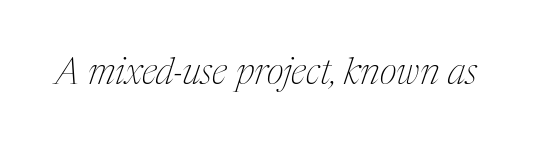
{"serif": "yes", "italic": "yes", "lean": "right", "slant_degrees": 17, "bold": "no", "weight": "thin", "width": "condensed", "stroke_contrast": "medium", "x_height": "medium", "monospaced": "no", "underline": "no", "letter_spacing": "normal", "letter_spacing_em": 0.0, "glyph_px": 37}
